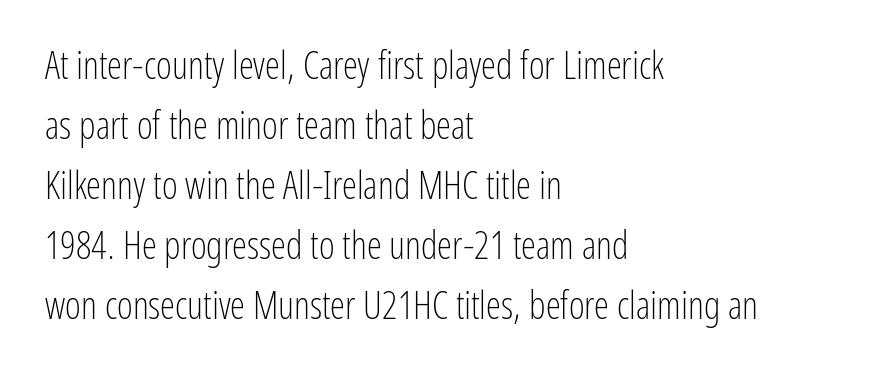
The image shows 38 px light, condensed sans-serif type, upright; set left-aligned, normal line spacing (1.58x), normal letter spacing, not underlined; low stroke contrast and a medium x-height.
